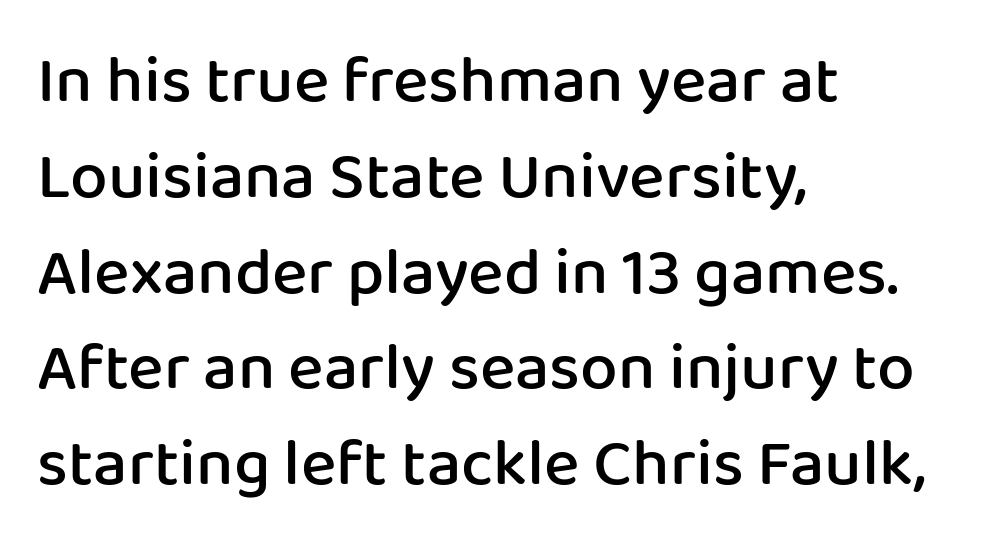
Q: Is the text bold? A: Semi-bold.
Q: Is the text italic (slanted)? A: No, it is upright.
Q: Is the typeface a serif or a sans-serif typeface? A: Sans-serif.
Q: Is the text underlined? A: No.
Q: How is the paragraph aligned? A: Left-aligned.
Q: Is the spacing between letters normal or unusually wide? A: Normal.
Q: Is the spacing between lines tight, normal or loose? A: Normal.
Q: Width (condensed, normal, or wide)? A: Normal.
Q: Stroke contrast? A: Low.
Q: x-height? A: Medium.
Q: Monospaced? A: No.
